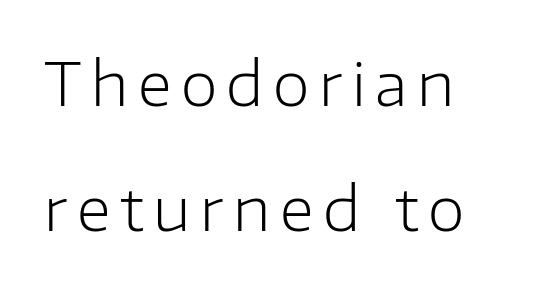
The passage shown is not bold in any degree. Here the designer chose a conventional face with non-uniform glyph widths. One glance says open: line gaps are wider than usual. Do the letters lean? They stand straight. The ragged edge is on the right, which tells us the setting is flush left. The text was rendered using a sans face with plain stroke endings.
